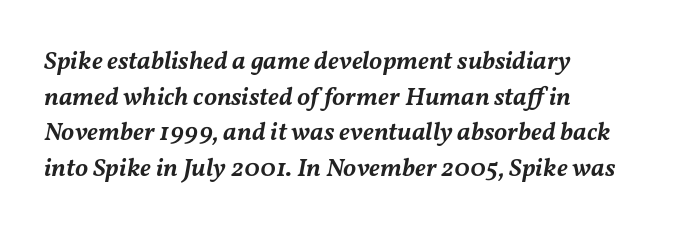
Q: Is the text bold? A: Semi-bold.
Q: Is the text italic (slanted)? A: Yes, it leans right by about 11 degrees.
Q: Is the text underlined? A: No.
Q: Is the spacing between letters normal or unusually wide? A: Normal.
Q: Is the spacing between lines tight, normal or loose? A: Normal.
